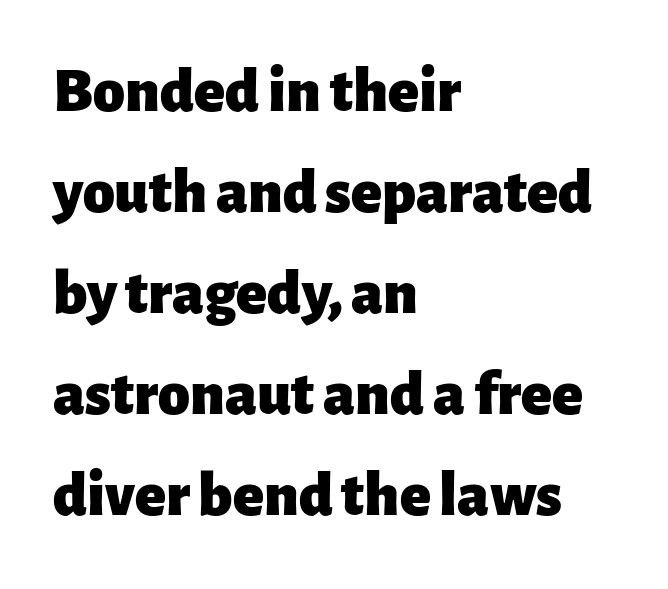
The image shows 64 px heavy sans-serif type, upright; set left-aligned, normal line spacing (1.58x), normal letter spacing, not underlined; low stroke contrast and a medium x-height.
